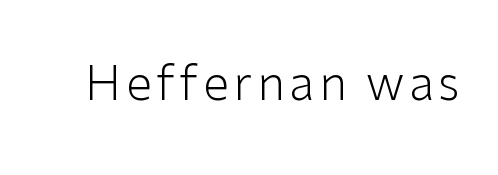
This rendering employs a face without finishing strokes, i.e., a sans-serif. Posture: straight, roman, zero tilt. This sample has the flowing, uneven cadence of proportional lettering. The cut favours lightness, reaching ordinary text weight at its darkest.
